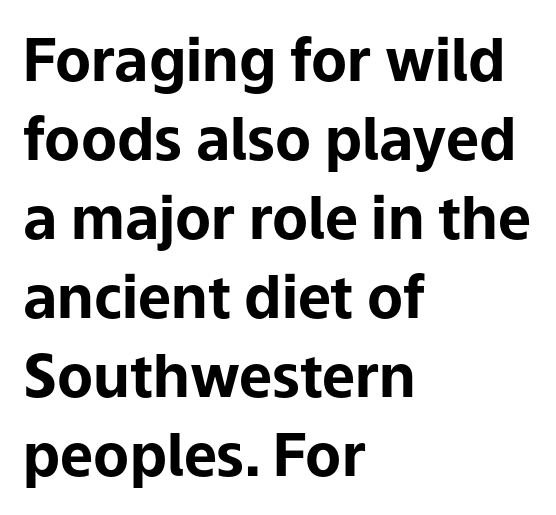
Emphasis by weight is at full strength: bold. How would I describe the line gaps? Plain and ordinary. You could call the tracking neutral — neither tight nor loose. Classification — sans serif. Check the space under the baseline: it is left empty. Character widths vary here, with narrow letters taking less room than wide ones.
